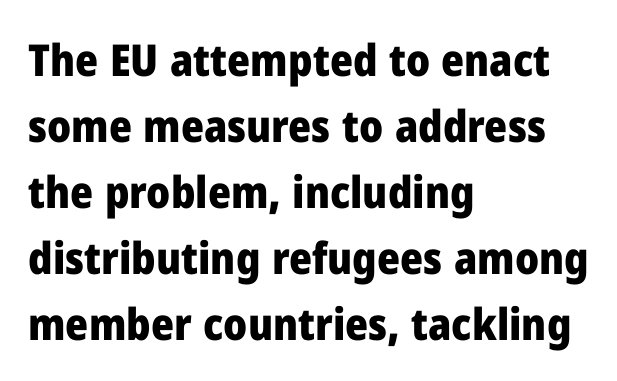
{"serif": "no", "italic": "no", "bold": "yes", "weight": "heavy", "width": "normal", "stroke_contrast": "low", "x_height": "medium", "monospaced": "no", "underline": "no", "align": "left", "line_spacing": "normal", "line_spacing_ratio": 1.5, "letter_spacing": "normal", "letter_spacing_em": 0.0, "glyph_px": 44}
